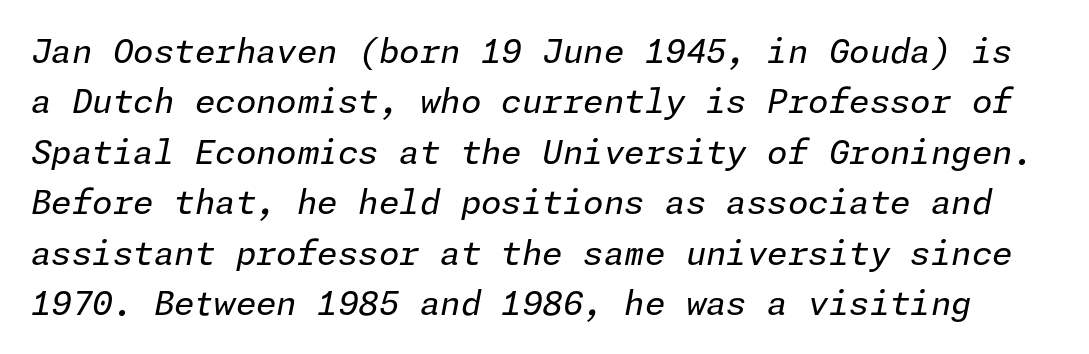
The image shows 33 px regular-weight type, italic (leaning right); set normal line spacing (1.53x), normal letter spacing, not underlined; low stroke contrast and a medium x-height.
